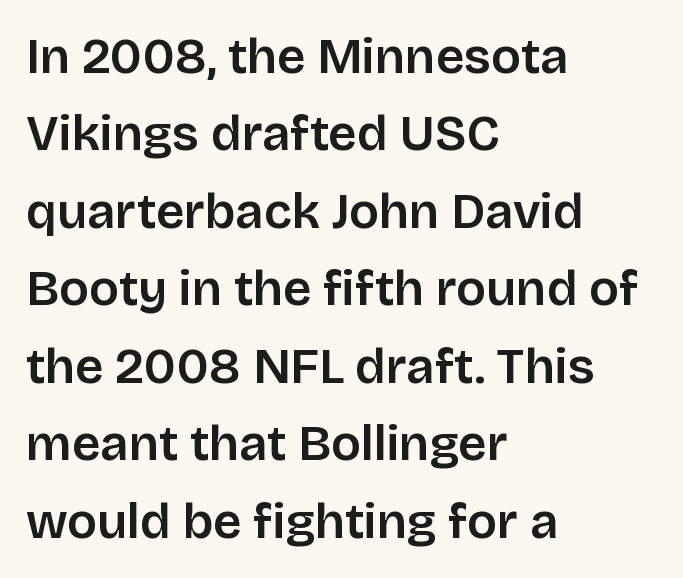
{"serif": "no", "italic": "no", "bold": "semi", "weight": "semibold", "width": "normal", "stroke_contrast": "low", "x_height": "large", "monospaced": "no", "underline": "no", "align": "left", "line_spacing": "normal", "line_spacing_ratio": 1.55, "letter_spacing": "normal", "letter_spacing_em": 0.0, "glyph_px": 50}
